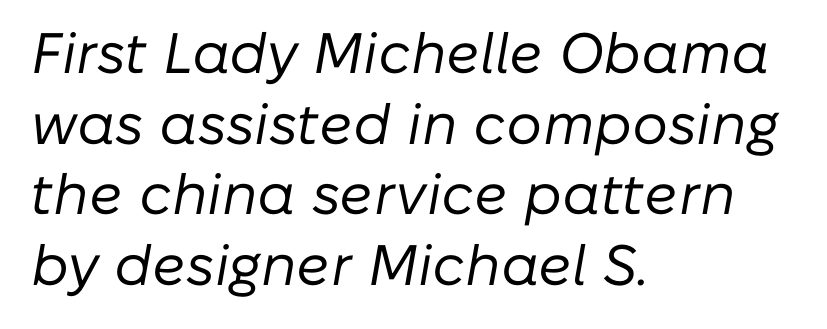
A typesetter would call this zero additional tracking. Descenders hang freely into open space. Where is the straight margin? On the left. Do the characters align in a grid? No, the font is proportional. Weight: in the light-to-regular range.
